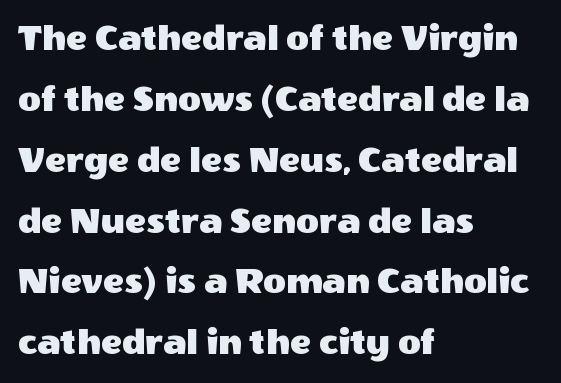
{"serif": "no", "italic": "no", "width": "normal", "x_height": "large", "monospaced": "no", "underline": "no", "align": "left", "line_spacing": "normal", "line_spacing_ratio": 1.56, "letter_spacing": "normal", "letter_spacing_em": 0.0, "glyph_px": 39}
